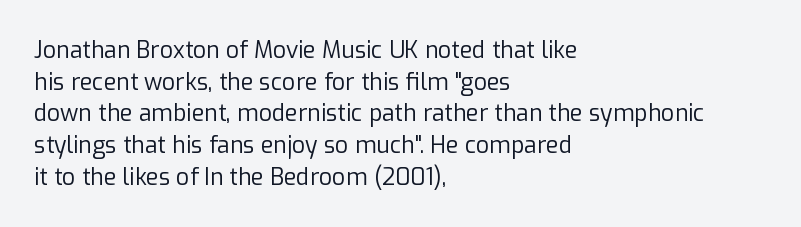
A roman cut, with each character standing at attention. Line spacing here is normal. The text block is weighted toward the left margin, trailing off unevenly rightward. Lines of text with bare space underneath. Nothing unusual about the tracking: characters are spaced as the font intends. A quiet, ordinary-to-light weight characterises the typeface.
